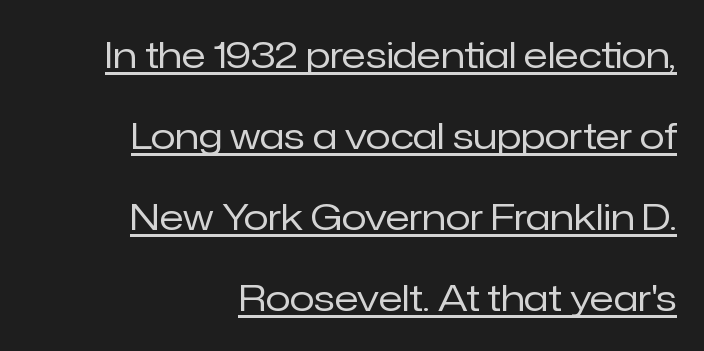
The image shows 36 px regular-weight sans-serif type, upright; set right-aligned, loose line spacing (2.25x), normal letter spacing, underlined; low stroke contrast and a medium x-height.
